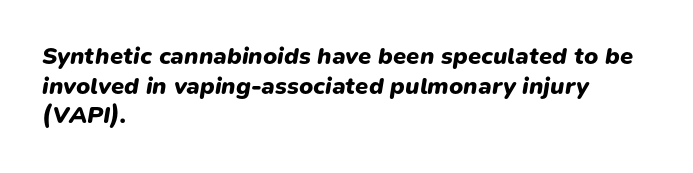
Q: Is the text bold? A: Yes.
Q: Is the text italic (slanted)? A: Yes, it leans right by about 9 degrees.
Q: Is the text underlined? A: No.
Q: How is the paragraph aligned? A: Left-aligned.
Q: Is the spacing between letters normal or unusually wide? A: Normal.
